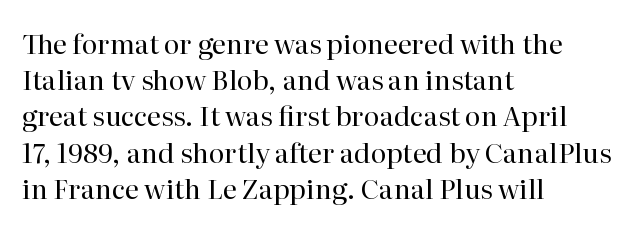
The image shows 27 px text type, upright; set left-aligned, normal line spacing (1.34x), normal letter spacing, not underlined.
